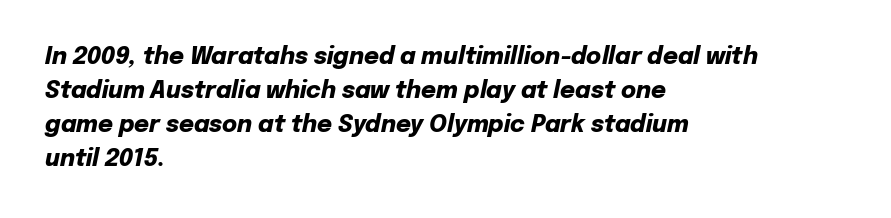
Q: Is the text bold? A: Yes.
Q: Is the text italic (slanted)? A: Yes, it leans right by about 12 degrees.
Q: Is the text underlined? A: No.
Q: How is the paragraph aligned? A: Left-aligned.
Q: Is the spacing between letters normal or unusually wide? A: Normal.
Q: Is the spacing between lines tight, normal or loose? A: Normal.
